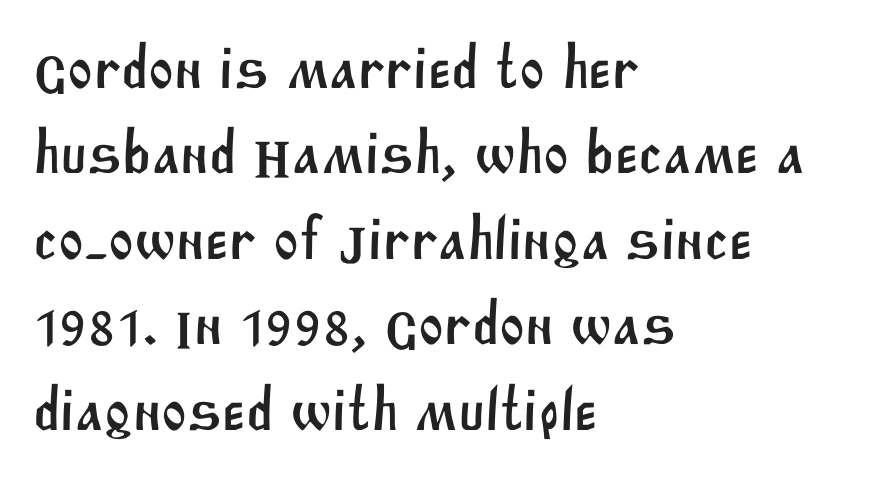
Q: Is the typeface a serif or a sans-serif typeface? A: Sans-serif.
Q: Is the text underlined? A: No.
Q: How is the paragraph aligned? A: Left-aligned.
Q: Is the spacing between letters normal or unusually wide? A: Normal.
Q: Is the spacing between lines tight, normal or loose? A: Normal.
Q: Width (condensed, normal, or wide)? A: Normal.
Q: Stroke contrast? A: Medium.
Q: x-height? A: Large.
Q: Monospaced? A: No.
